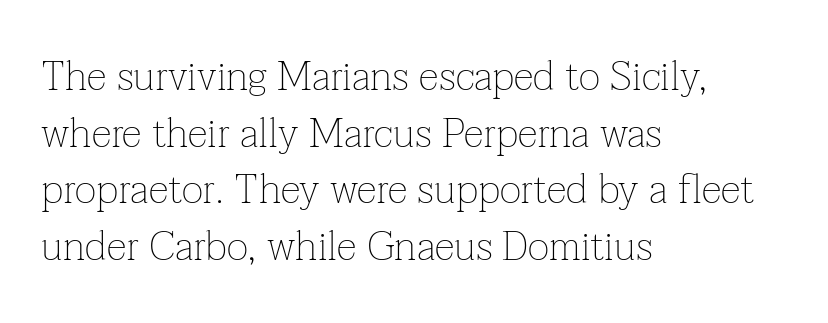
{"serif": "yes", "italic": "no", "bold": "no", "weight": "thin", "width": "normal", "stroke_contrast": "low", "x_height": "medium", "monospaced": "no", "underline": "no", "align": "left", "line_spacing": "normal", "line_spacing_ratio": 1.38, "letter_spacing": "normal", "letter_spacing_em": 0.0, "glyph_px": 41}
